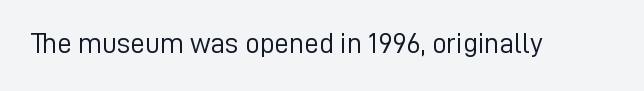
{"serif": "no", "italic": "no", "bold": "no", "weight": "light", "width": "normal", "stroke_contrast": "low", "x_height": "medium", "monospaced": "no", "underline": "no", "letter_spacing": "normal", "letter_spacing_em": 0.0, "glyph_px": 29}
